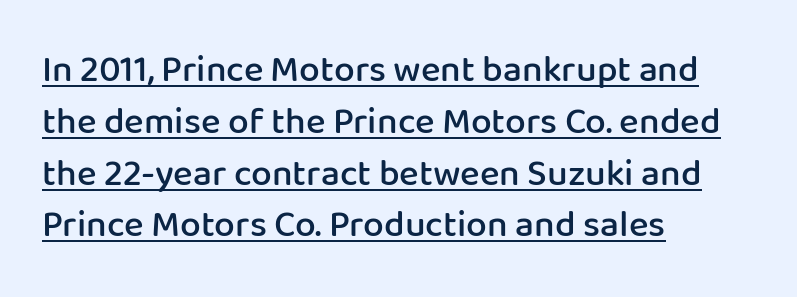
This is sans-serif lettering, the kind often seen on screens and signage. The rendered words wear a rule along their underside. Is this a fixed-width face? No — the glyphs have proportional, varying widths. The typesetting leans somewhat heavy: a semibold. The lines in this sample share a left origin and differ only in where they stop. Italic: no, the glyphs are upright roman.
